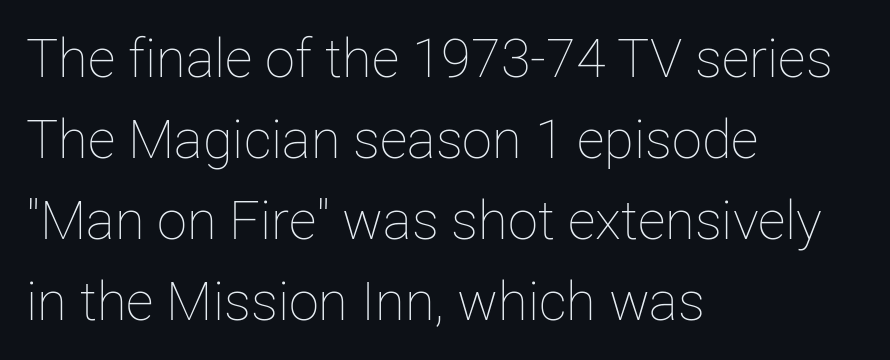
The image shows 54 px thin type, upright; set left-aligned, normal line spacing (1.5x), normal letter spacing, not underlined; low stroke contrast and a medium x-height.
